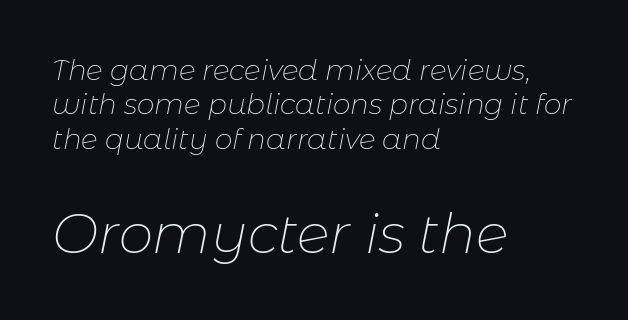
Size contrast runs from small at the top to large at the bottom. The letterforms sit shoulder to shoulder at normal distance. Yep, that's italic — everything's leaning. Nobody drew a line under any word here.
